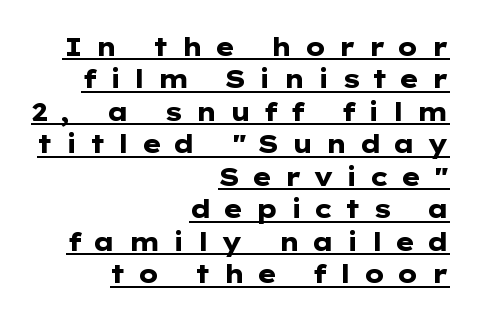
{"italic": "no", "bold": "yes", "underline": "yes", "align": "right", "line_spacing": "normal", "line_spacing_ratio": 1.3, "letter_spacing": "wide", "letter_spacing_em": 0.47, "glyph_px": 25}
